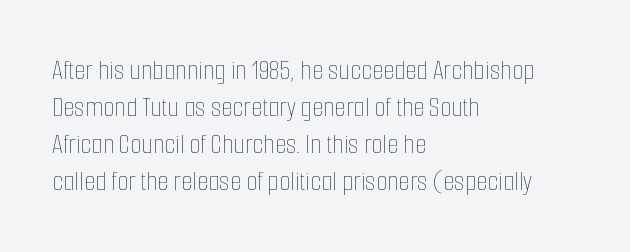
Q: Is the text bold? A: No.
Q: Is the text italic (slanted)? A: No, it is upright.
Q: Is the text underlined? A: No.
Q: How is the paragraph aligned? A: Left-aligned.
Q: Is the spacing between letters normal or unusually wide? A: Normal.
Q: Is the spacing between lines tight, normal or loose? A: Normal.
Q: Width (condensed, normal, or wide)? A: Condensed.
Q: Stroke contrast? A: Low.
Q: x-height? A: Medium.
Q: Monospaced? A: No.
